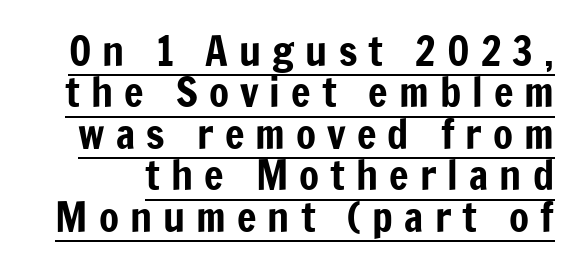
Has an underline been added? It has. The lines are packed closely together with very little leading. I'd call this a sans setting — the letters go barefoot. Each letter keeps its own natural width here, so spacing adapts to shape.
